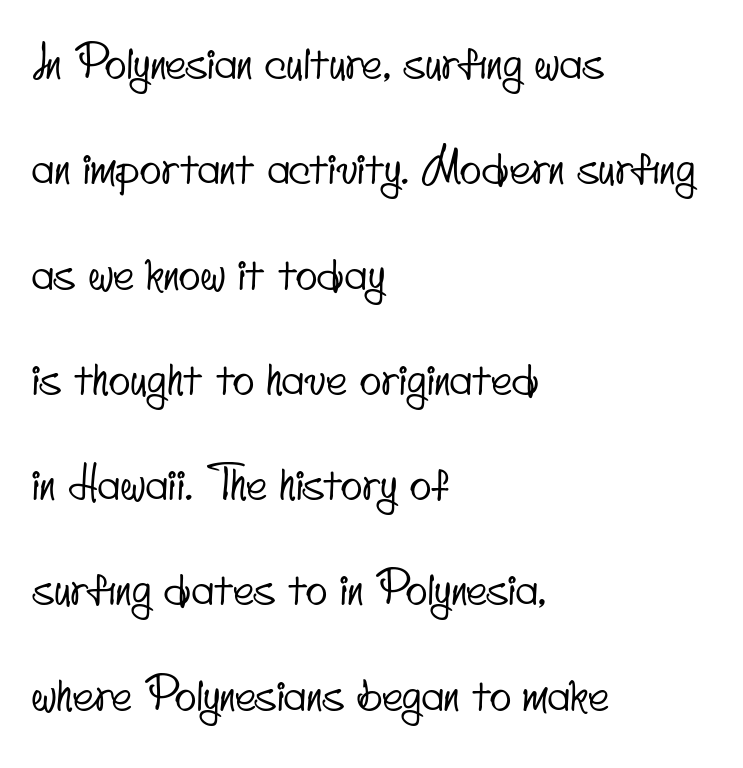
Q: Is the typeface a serif or a sans-serif typeface? A: Sans-serif.
Q: Is the text underlined? A: No.
Q: How is the paragraph aligned? A: Left-aligned.
Q: Is the spacing between letters normal or unusually wide? A: Normal.
Q: Is the spacing between lines tight, normal or loose? A: Loose.
Q: Width (condensed, normal, or wide)? A: Condensed.
Q: Stroke contrast? A: Low.
Q: x-height? A: Small.
Q: Monospaced? A: No.
